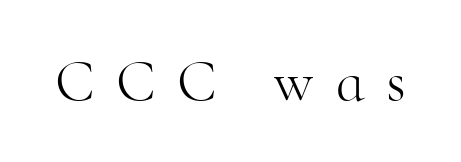
A serif font was chosen for this passage. The letters advance in unequal steps, a hallmark of proportional type. The lettering stays uniformly vertical, giving the passage a roman look. The strokes are not fattened; the text isn't bold. The space directly below the letters is spotless.
